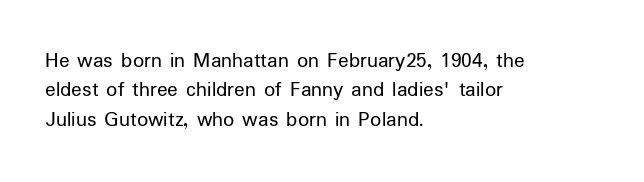
The image shows 22 px text type, upright; set left-aligned, normal line spacing (1.33x), normal letter spacing, not underlined.
